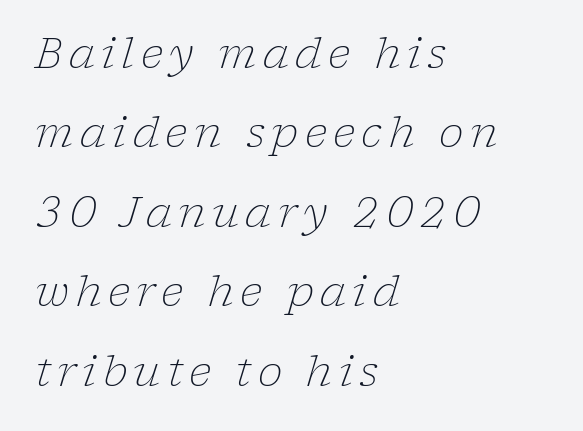
{"serif": "yes", "italic": "yes", "lean": "right", "slant_degrees": 17, "bold": "no", "weight": "light", "width": "normal", "stroke_contrast": "low", "x_height": "medium", "monospaced": "no", "underline": "no", "align": "left", "line_spacing_ratio": 1.89, "glyph_px": 42}
